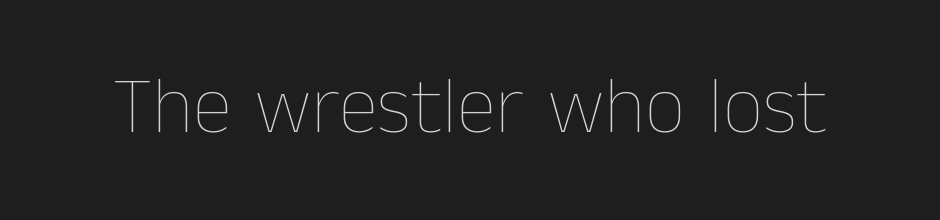
{"italic": "no", "bold": "no", "weight": "thin", "width": "normal", "stroke_contrast": "low", "x_height": "medium", "monospaced": "no", "underline": "no", "letter_spacing": "normal", "letter_spacing_em": 0.0, "glyph_px": 80}
